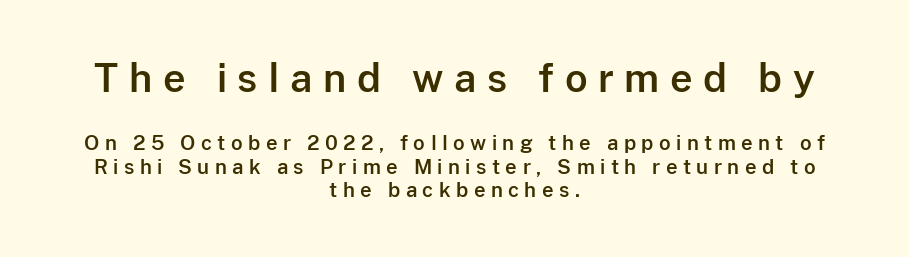
The image shows 39 px sans-serif type, upright; set centered, line spacing 1.18x, unusually wide letter spacing (+0.27 em), not underlined; the first (top) block is 1.95x larger; low stroke contrast and a medium x-height.
